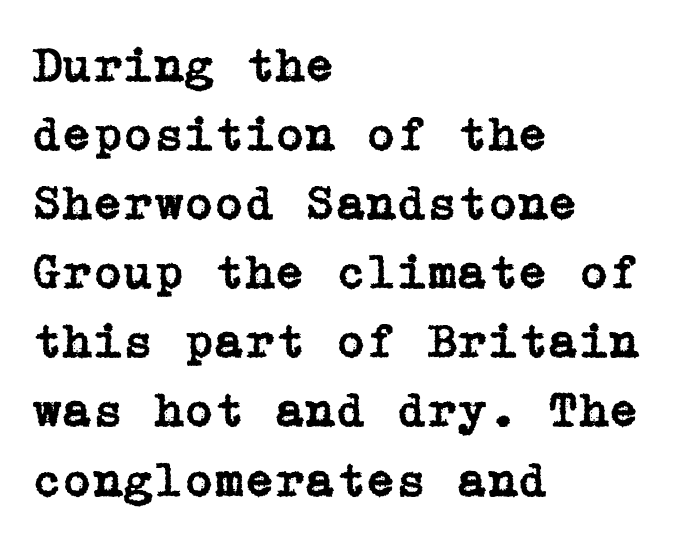
Q: Is the text italic (slanted)? A: No, it is upright.
Q: Is the typeface a serif or a sans-serif typeface? A: Serif.
Q: Is the text underlined? A: No.
Q: How is the paragraph aligned? A: Left-aligned.
Q: Is the spacing between letters normal or unusually wide? A: Normal.
Q: Is the spacing between lines tight, normal or loose? A: Normal.
Q: Width (condensed, normal, or wide)? A: Normal.
Q: Stroke contrast? A: Low.
Q: x-height? A: Medium.
